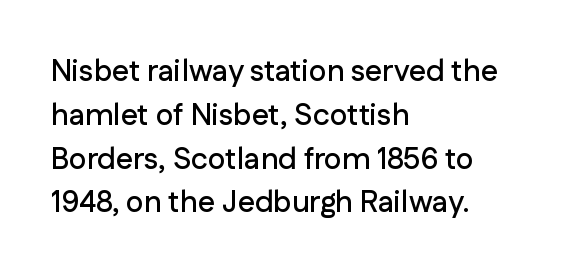
The letterforms sit shoulder to shoulder at normal distance. Is there any slant? The stems are plumb. Each row of text sits above clean, open space. Does the copy run flush right? No — it runs flush left. Regarding leading, the lines here are spaced in the standard way.
